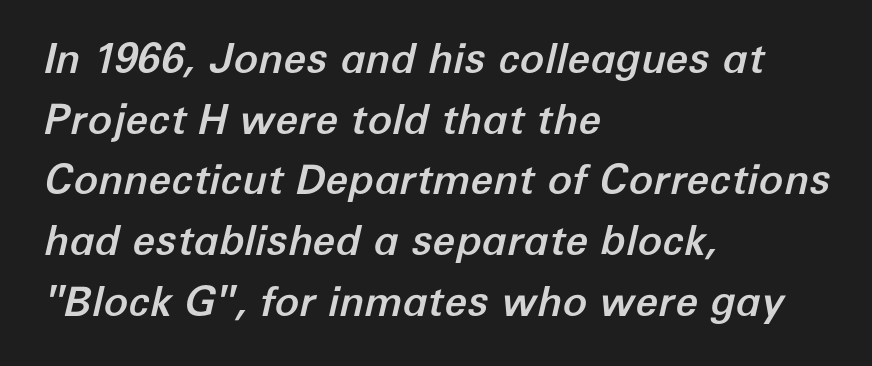
{"italic": "yes", "lean": "right", "slant_degrees": 12, "width": "normal", "stroke_contrast": "low", "x_height": "medium", "monospaced": "no", "underline": "no", "align": "left", "line_spacing": "normal", "line_spacing_ratio": 1.48, "letter_spacing": "normal", "letter_spacing_em": 0.0, "glyph_px": 41}
